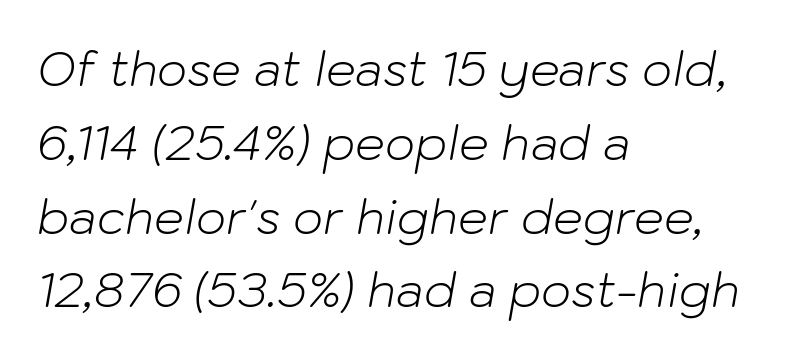
Here the designer chose a conventional face with non-uniform glyph widths. The paragraph has a hard left edge and a soft right edge. Caption: face not bold, strokes unweighted. The block of text has a typical density, with ordinary space between rows. Glance below the letters and you will spot only blank space.
